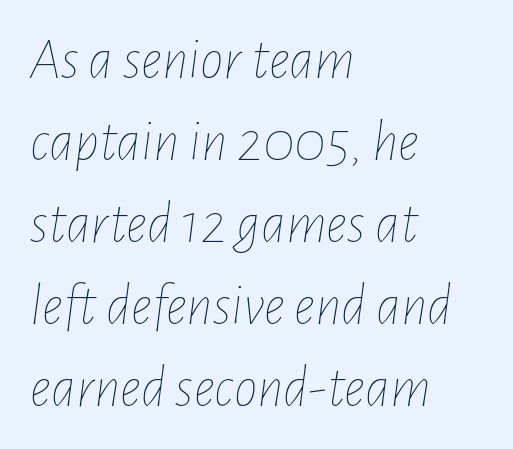
The image shows 59 px thin, condensed type, italic (leaning right); set left-aligned, normal line spacing (1.39x), normal letter spacing, not underlined; low stroke contrast and a medium x-height.
